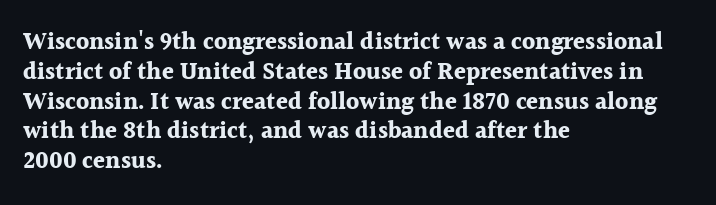
{"italic": "no", "bold": "yes", "underline": "no", "align": "left", "line_spacing_ratio": 1.24, "letter_spacing": "normal", "letter_spacing_em": 0.0, "glyph_px": 24}
